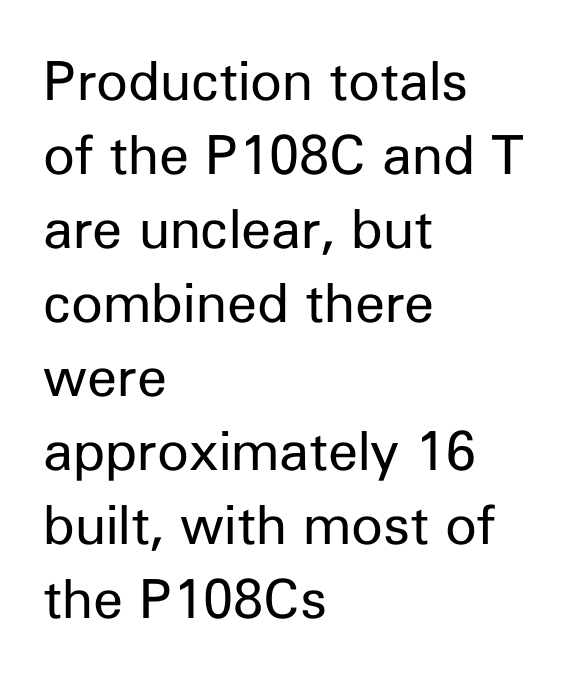
Q: Is the text bold? A: No.
Q: Is the text italic (slanted)? A: No, it is upright.
Q: Is the typeface a serif or a sans-serif typeface? A: Sans-serif.
Q: Is the text underlined? A: No.
Q: How is the paragraph aligned? A: Left-aligned.
Q: Is the spacing between letters normal or unusually wide? A: Normal.
Q: Is the spacing between lines tight, normal or loose? A: Normal.
Q: Width (condensed, normal, or wide)? A: Normal.
Q: Stroke contrast? A: Low.
Q: x-height? A: Medium.
Q: Monospaced? A: No.
